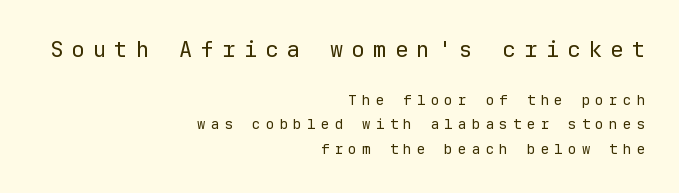
In terms of letterspacing, this is a distinctly airy, spread setting. Vertical strokes here are truly vertical. These lines stack with their right ends in a neat column. Plain, unruled lines of type. Vertical stems look standard width or narrower in stroke. These two chunks differ in scale, with the top chunk taking the larger measure.
